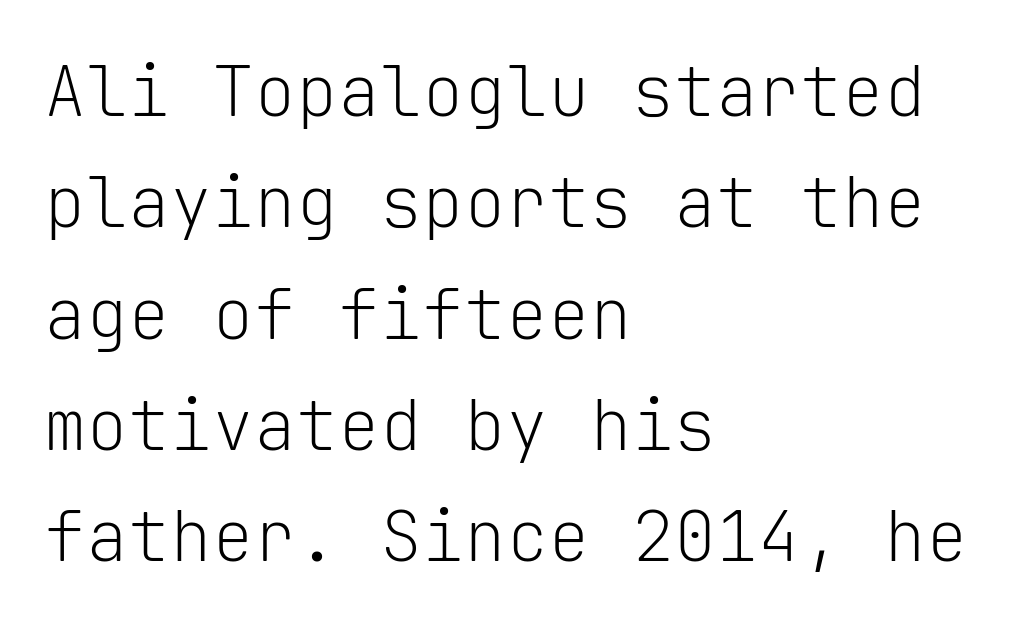
The image shows 70 px light sans-serif type, upright, monospaced; set left-aligned, normal line spacing (1.59x), normal letter spacing, not underlined; low stroke contrast and a medium x-height.
